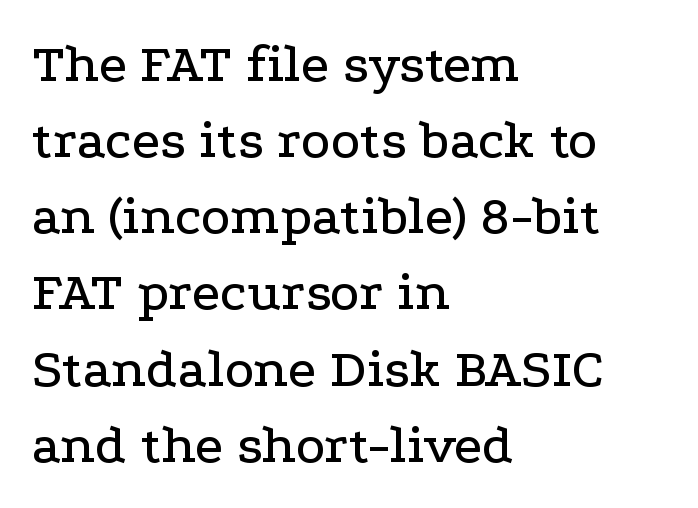
The image shows 56 px wide serif type, upright; set left-aligned, normal line spacing (1.36x), normal letter spacing, not underlined; low stroke contrast and a medium x-height.
